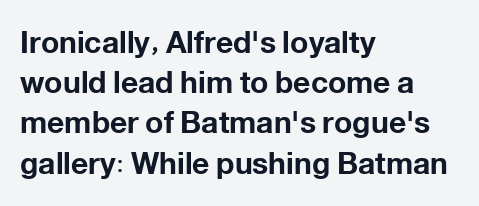
The image shows 30 px bold sans-serif type, upright; set left-aligned, normal line spacing (1.34x), normal letter spacing, not underlined; low stroke contrast and a medium x-height.
